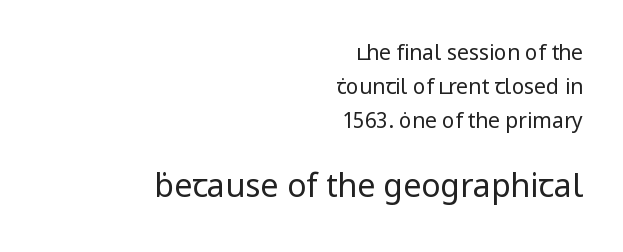
{"serif": "no", "italic": "no", "bold": "no", "weight": "regular", "width": "normal", "stroke_contrast": "low", "x_height": "medium", "monospaced": "no", "underline": "no", "align": "right", "line_spacing": "normal", "line_spacing_ratio": 1.61, "letter_spacing": "normal", "letter_spacing_em": 0.0, "larger_block": "second", "size_ratio": 1.52, "glyph_px": 32}
